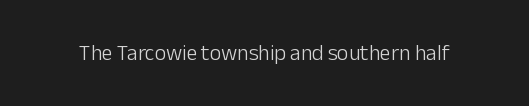
{"italic": "no", "bold": "no", "underline": "no", "letter_spacing": "normal", "letter_spacing_em": 0.0, "glyph_px": 22}
